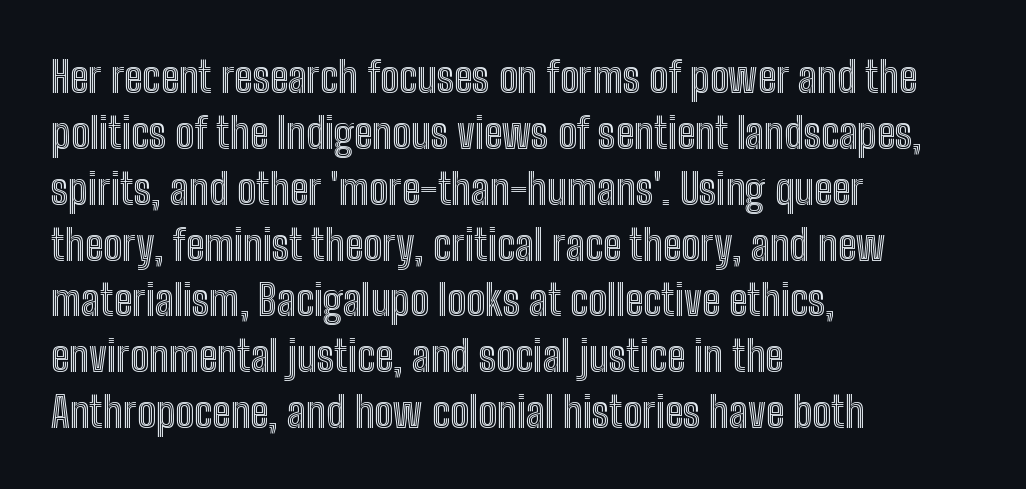
Q: Is the text italic (slanted)? A: No, it is upright.
Q: Is the text underlined? A: No.
Q: How is the paragraph aligned? A: Left-aligned.
Q: Is the spacing between letters normal or unusually wide? A: Normal.
Q: Is the spacing between lines tight, normal or loose? A: Normal.
Q: Width (condensed, normal, or wide)? A: Condensed.
Q: x-height? A: Medium.
Q: Monospaced? A: No.
